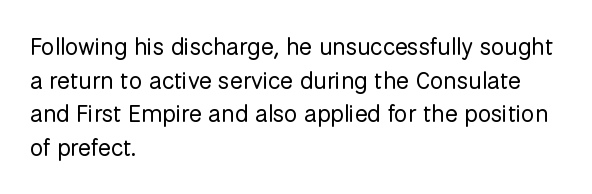
{"italic": "no", "bold": "no", "underline": "no", "align": "left", "line_spacing": "normal", "line_spacing_ratio": 1.4, "letter_spacing": "normal", "letter_spacing_em": 0.0, "glyph_px": 24}
